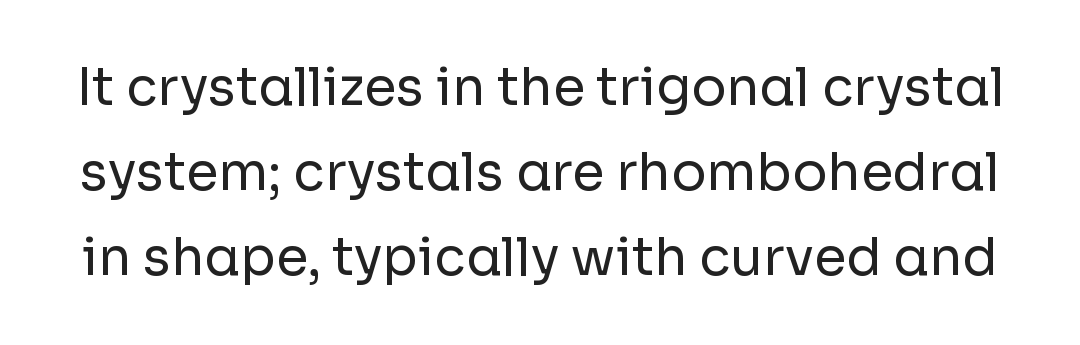
Q: Is the text bold? A: No.
Q: Is the text italic (slanted)? A: No, it is upright.
Q: Is the typeface a serif or a sans-serif typeface? A: Sans-serif.
Q: Is the text underlined? A: No.
Q: Is the spacing between letters normal or unusually wide? A: Normal.
Q: Is the spacing between lines tight, normal or loose? A: Normal.
Q: Width (condensed, normal, or wide)? A: Normal.
Q: Stroke contrast? A: Low.
Q: x-height? A: Medium.
Q: Monospaced? A: No.
